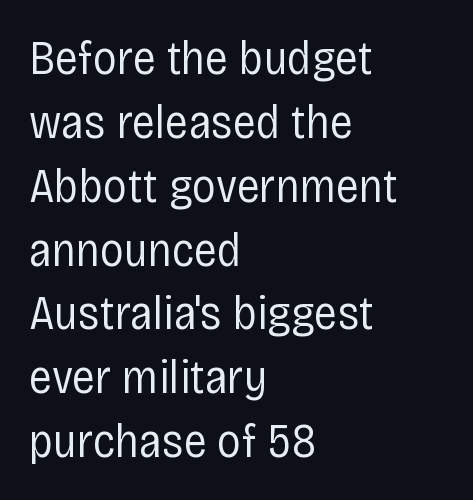
Q: Is the text bold? A: No.
Q: Is the text italic (slanted)? A: No, it is upright.
Q: Is the typeface a serif or a sans-serif typeface? A: Sans-serif.
Q: Is the text underlined? A: No.
Q: How is the paragraph aligned? A: Left-aligned.
Q: Is the spacing between letters normal or unusually wide? A: Normal.
Q: Is the spacing between lines tight, normal or loose? A: Normal.
Q: Width (condensed, normal, or wide)? A: Condensed.
Q: Stroke contrast? A: Low.
Q: x-height? A: Large.
Q: Monospaced? A: No.
